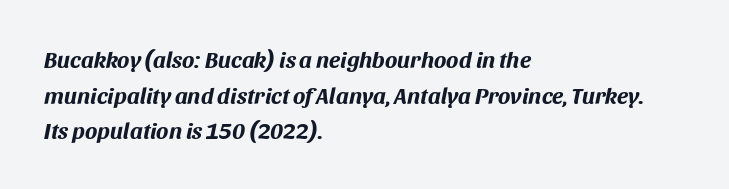
The image shows 23 px bold type, italic (leaning right); set left-aligned, normal line spacing (1.55x), normal letter spacing, not underlined.
